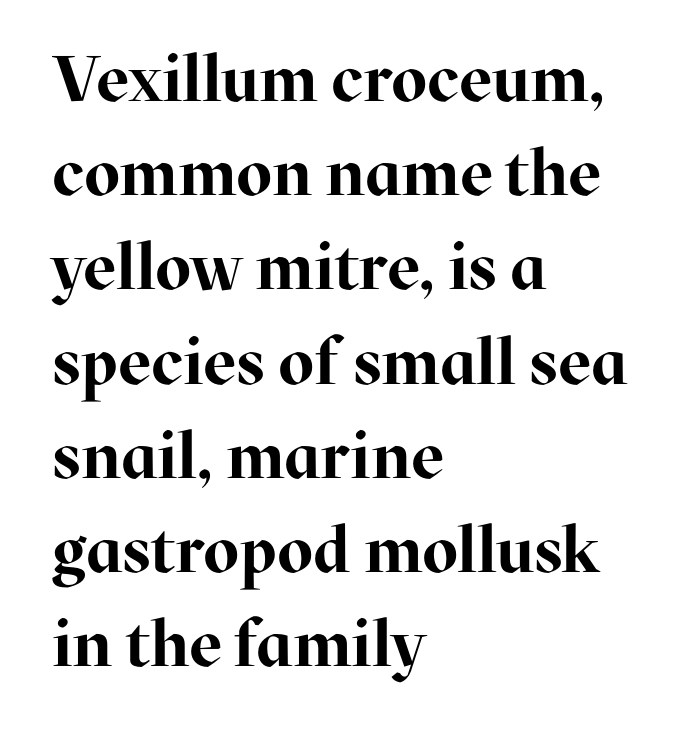
{"serif": "yes", "italic": "no", "bold": "yes", "weight": "bold", "width": "normal", "stroke_contrast": "high", "x_height": "medium", "monospaced": "no", "underline": "no", "align": "left", "line_spacing": "normal", "line_spacing_ratio": 1.45, "letter_spacing": "normal", "letter_spacing_em": 0.0, "glyph_px": 65}
